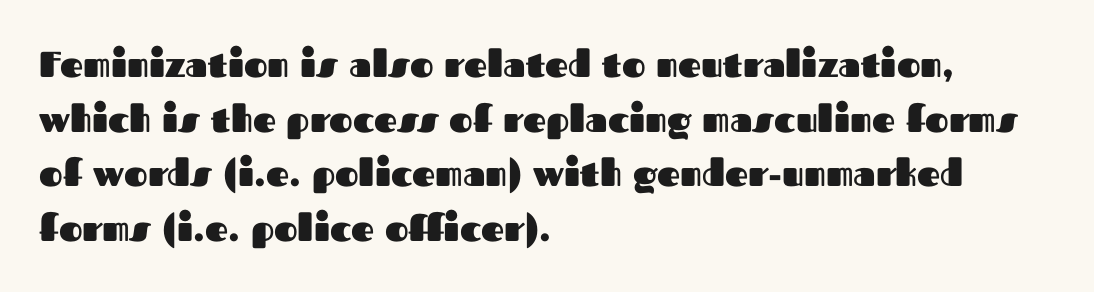
Q: Is the text bold? A: Yes.
Q: Is the text italic (slanted)? A: No, it is upright.
Q: Is the typeface a serif or a sans-serif typeface? A: Sans-serif.
Q: Is the text underlined? A: No.
Q: How is the paragraph aligned? A: Left-aligned.
Q: Is the spacing between letters normal or unusually wide? A: Normal.
Q: Is the spacing between lines tight, normal or loose? A: Normal.
Q: Width (condensed, normal, or wide)? A: Normal.
Q: Stroke contrast? A: Medium.
Q: x-height? A: Medium.
Q: Monospaced? A: No.
